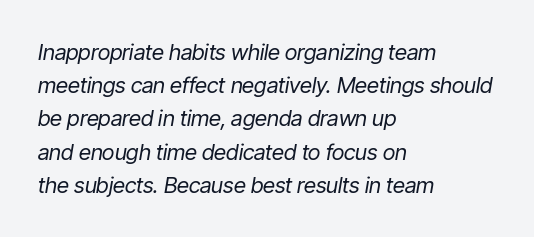
The image shows 22 px text type, italic (leaning right); set left-aligned, normal line spacing (1.51x), normal letter spacing, not underlined.
